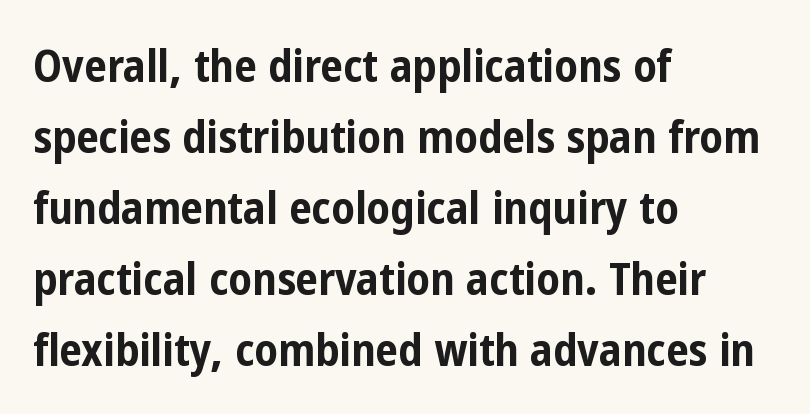
Q: Is the text bold? A: Yes.
Q: Is the text italic (slanted)? A: No, it is upright.
Q: Is the typeface a serif or a sans-serif typeface? A: Sans-serif.
Q: Is the text underlined? A: No.
Q: How is the paragraph aligned? A: Left-aligned.
Q: Is the spacing between letters normal or unusually wide? A: Normal.
Q: Is the spacing between lines tight, normal or loose? A: Normal.
Q: Width (condensed, normal, or wide)? A: Condensed.
Q: Stroke contrast? A: Low.
Q: x-height? A: Medium.
Q: Monospaced? A: No.
